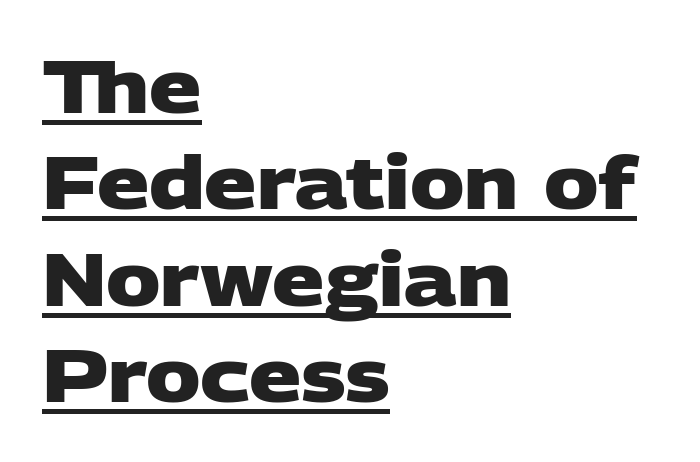
Q: Is the text bold? A: Yes.
Q: Is the typeface a serif or a sans-serif typeface? A: Sans-serif.
Q: Is the text underlined? A: Yes.
Q: How is the paragraph aligned? A: Left-aligned.
Q: Is the spacing between letters normal or unusually wide? A: Normal.
Q: Is the spacing between lines tight, normal or loose? A: Normal.
Q: Width (condensed, normal, or wide)? A: Wide.
Q: Stroke contrast? A: Low.
Q: x-height? A: Large.
Q: Monospaced? A: No.
